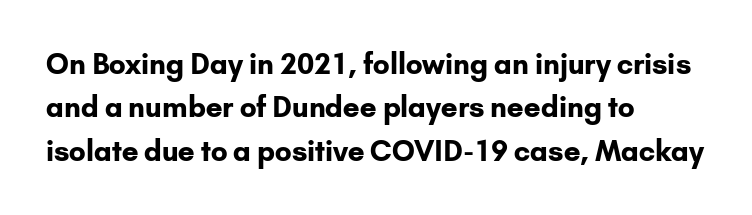
Plenty of ink on the page — the face is bold. Each new line begins a customary step beneath the previous one. The setting favours the left margin, as ordinary paragraphs usually do. The tracking reads as untouched default to a designer's eye. Italic? Not at all — the glyphs are vertical. Each letter keeps its own natural width here, so spacing adapts to shape.
